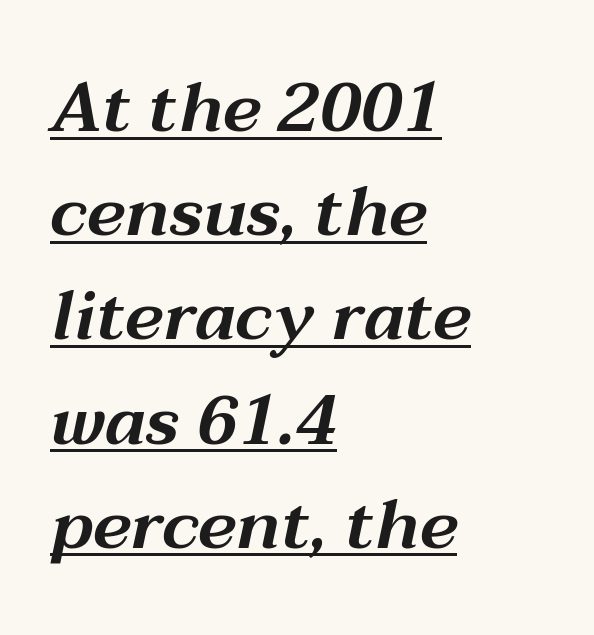
The image shows 69 px wide type, italic (leaning right); set left-aligned, normal line spacing (1.51x), normal letter spacing, underlined; medium stroke contrast and a medium x-height.
